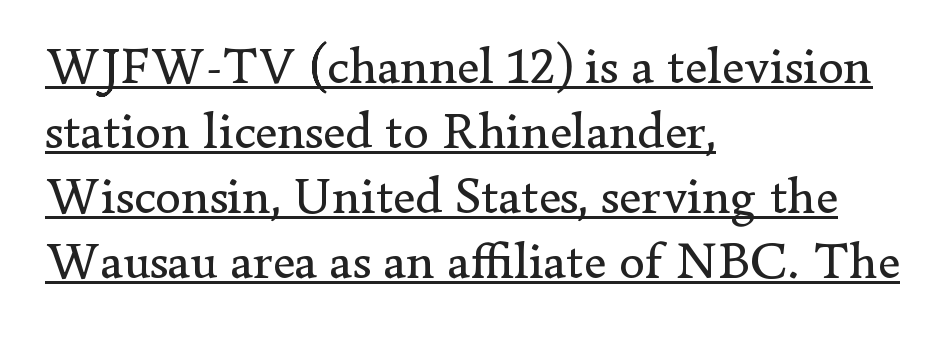
The image shows 52 px regular-weight serif type, upright; set left-aligned, normal line spacing (1.25x), normal letter spacing, underlined; low stroke contrast and a small x-height.
